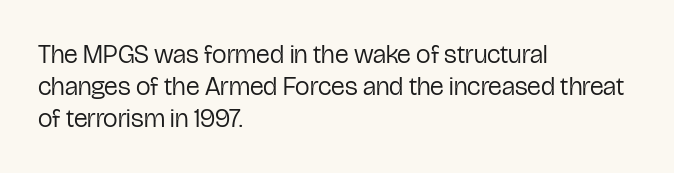
The passage shown is not underscored anywhere. Words appear dense and cohesive because spacing is normal. Alignment: flush left. Unlike italic type, these characters show no tilt at all.
